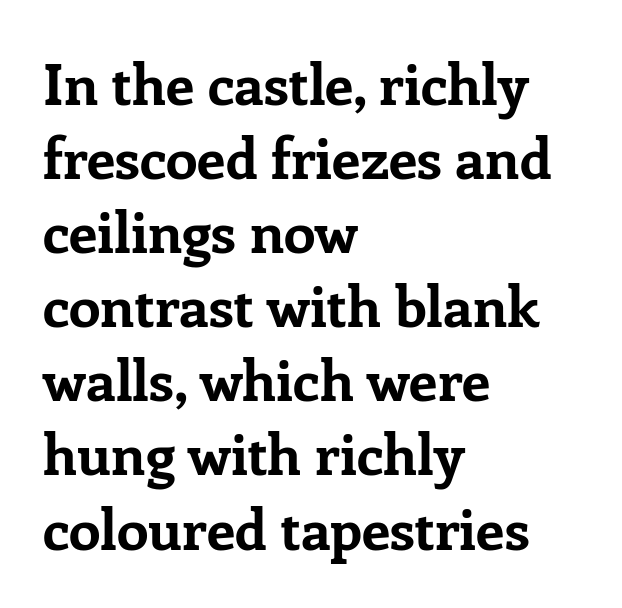
Underline: absent. Vertical spacing — default. Each letter's strokes conclude with small projecting serifs. You can tell it's not italic because the verticals are truly vertical. Inter-character spacing is left at the font's built-in metrics.
